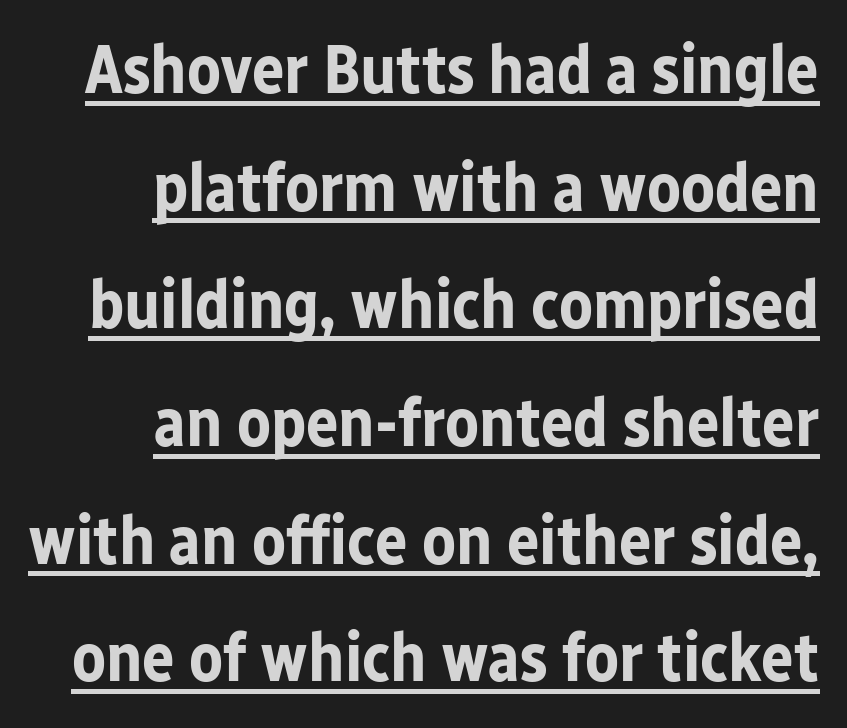
Character widths vary here, with narrow letters taking less room than wide ones. In terms of posture, this sample is upright. Between one letter and the next there's only the usual sliver of space. Bold? Absolutely — the strokes are thick and heavy.
